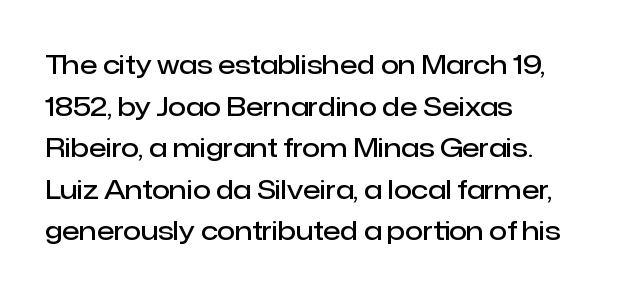
The space between consecutive lines is moderate. All the whitespace from short lines collects on the right. Is there any slant? The stems are plumb. The gaps between neighbouring characters are ordinary and unremarkable. Is the type bold? Partly — it's a semibold, heavier than regular but not fully bold.
